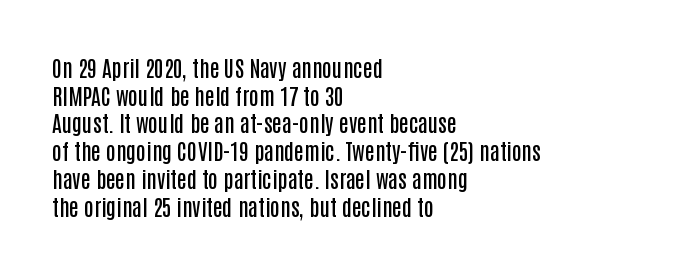
The image shows 22 px text type, upright; set left-aligned, normal line spacing (1.26x), normal letter spacing, not underlined.
